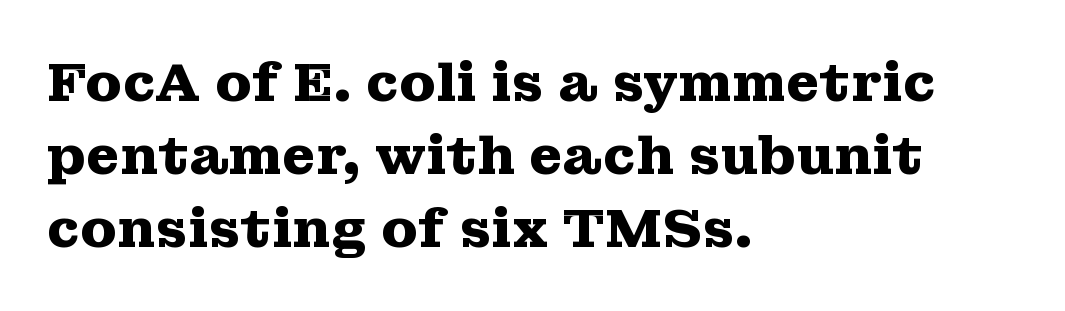
The image shows 54 px heavy, wide serif type, upright; set left-aligned, normal line spacing (1.35x), normal letter spacing, not underlined; medium stroke contrast and a medium x-height.
